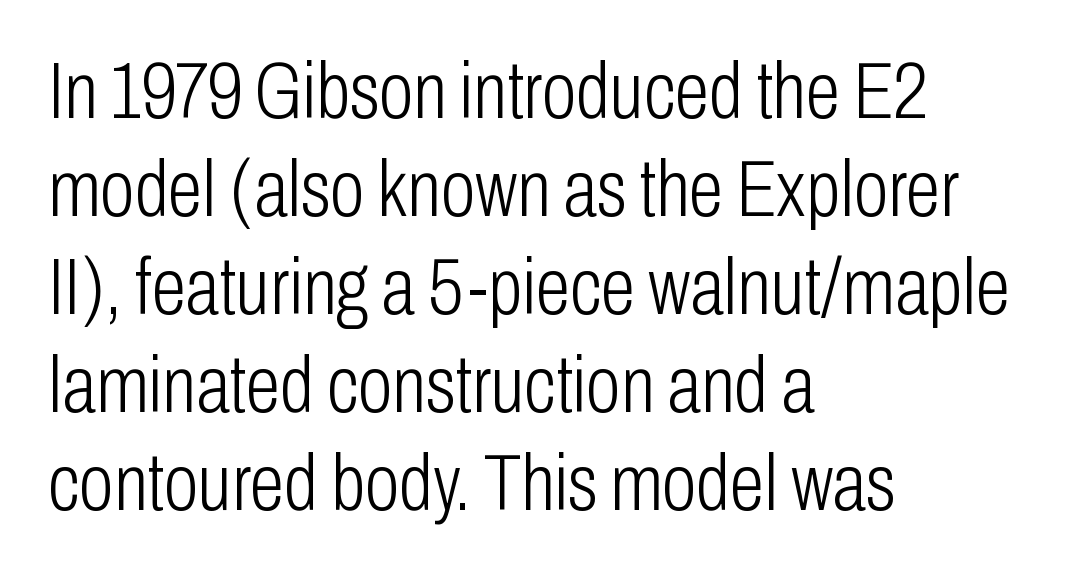
The image shows 79 px light, condensed sans-serif type, upright; set left-aligned, line spacing 1.24x, normal letter spacing, not underlined; low stroke contrast and a medium x-height.
